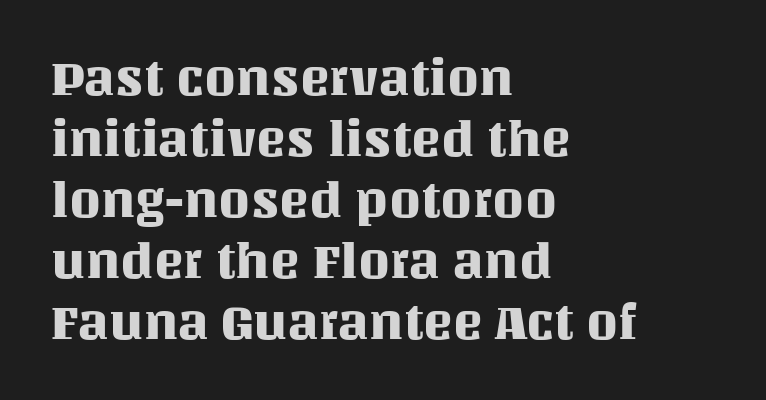
This is roman type, the default non-slanted kind. The typesetter chose a ragged-right arrangement here. Tracking here is standard; glyphs follow each other at the usual distance. Proportional: the letters do not fall into vertical columns. Descenders are the only things crossing below the line.
